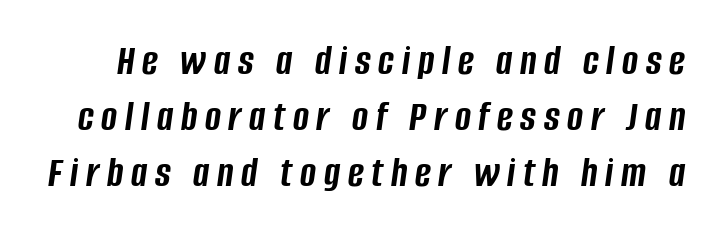
Q: Is the text bold? A: Yes.
Q: Is the text italic (slanted)? A: Yes, it leans right by about 8 degrees.
Q: Is the text underlined? A: No.
Q: Is the spacing between lines tight, normal or loose? A: Normal.
Q: Width (condensed, normal, or wide)? A: Condensed.
Q: Stroke contrast? A: Low.
Q: x-height? A: Large.
Q: Monospaced? A: No.
